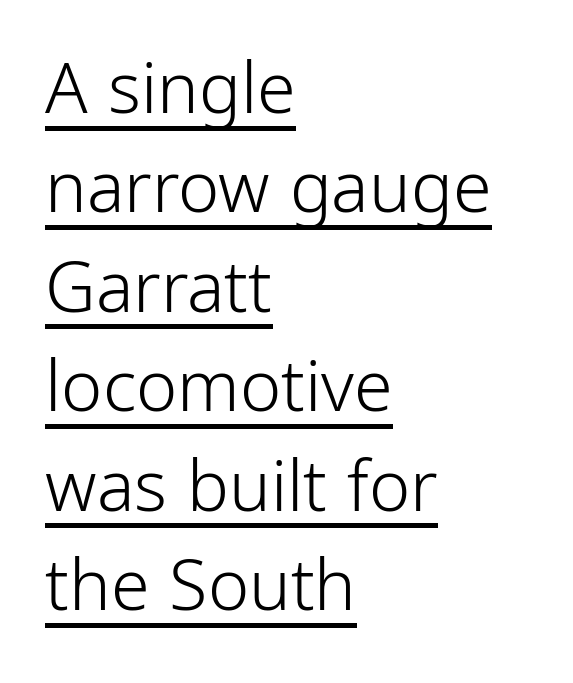
{"serif": "no", "italic": "no", "bold": "no", "weight": "light", "width": "condensed", "stroke_contrast": "low", "x_height": "medium", "monospaced": "no", "underline": "yes", "align": "left", "line_spacing": "normal", "line_spacing_ratio": 1.42, "letter_spacing": "normal", "letter_spacing_em": 0.0, "glyph_px": 70}
